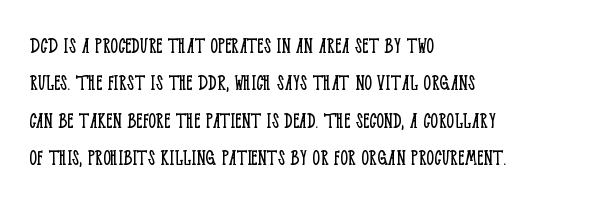
Evenly set lines give the paragraph a standard silhouette. Here the glyphs are tracked normally, forming tight word shapes. Rule under the text: the space is simply empty. Italic? Not at all — the glyphs are vertical. These glyphs show unthickened strokes, regular width or finer.
